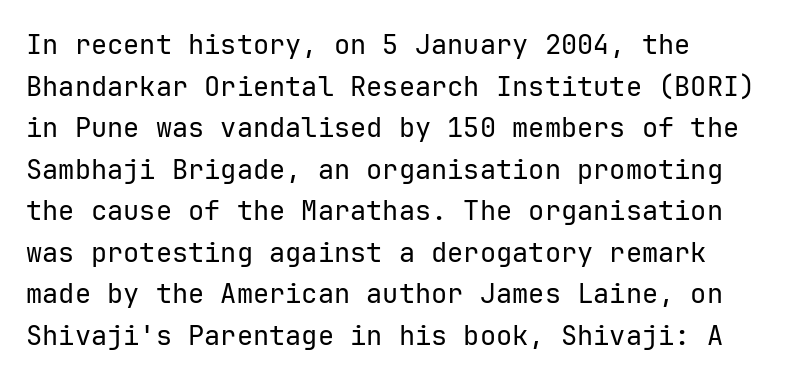
{"italic": "no", "bold": "no", "underline": "no", "align": "left", "line_spacing": "normal", "line_spacing_ratio": 1.54, "letter_spacing": "normal", "letter_spacing_em": 0.0, "glyph_px": 27}
